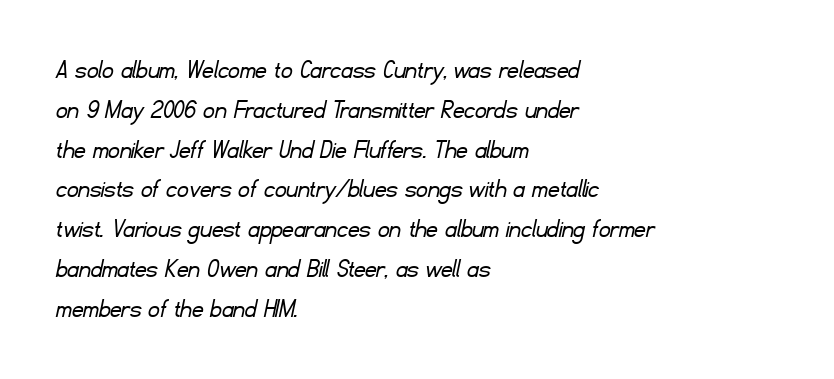
{"serif": "no", "bold": "no", "weight": "light", "width": "normal", "stroke_contrast": "low", "x_height": "small", "monospaced": "no", "underline": "no", "align": "left", "line_spacing": "normal", "line_spacing_ratio": 1.42, "letter_spacing": "normal", "letter_spacing_em": 0.0, "glyph_px": 28}
